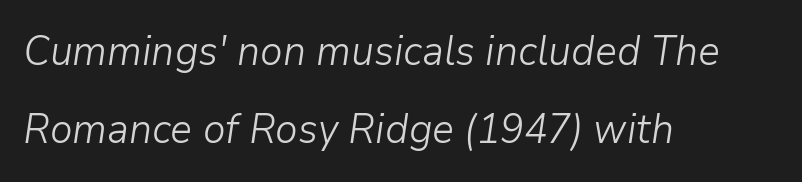
The image shows 41 px light type, italic (leaning right); set left-aligned, loose line spacing (1.91x), normal letter spacing, not underlined; low stroke contrast and a medium x-height.
